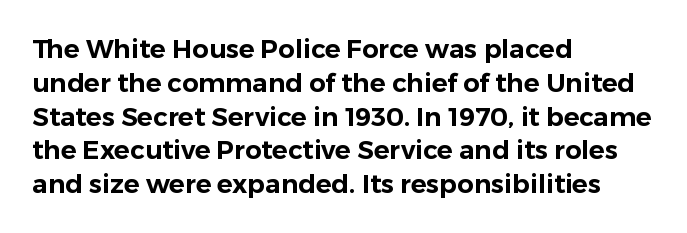
Q: Is the text italic (slanted)? A: No, it is upright.
Q: Is the text underlined? A: No.
Q: How is the paragraph aligned? A: Left-aligned.
Q: Is the spacing between letters normal or unusually wide? A: Normal.
Q: Is the spacing between lines tight, normal or loose? A: Normal.
